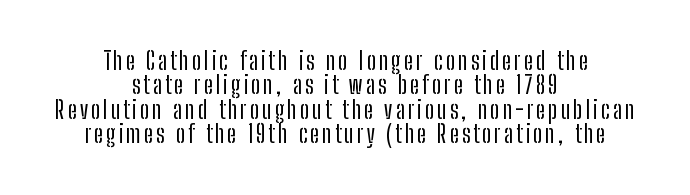
The compositor balanced each line on the midline. Italic: no, the glyphs are upright roman. The designer dialed line spacing down below the default. Plain, unruled lines of type.
